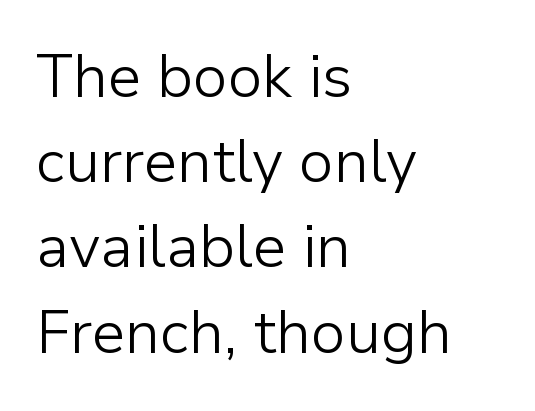
Does the lettering tilt? It doesn't — this is upright. A sans-serif font was chosen for this passage. Whoever set this chose a conventional vertical rhythm. Each letter keeps its own natural width here, so spacing adapts to shape. A typesetter would call this zero additional tracking. The baseline area is clear.
